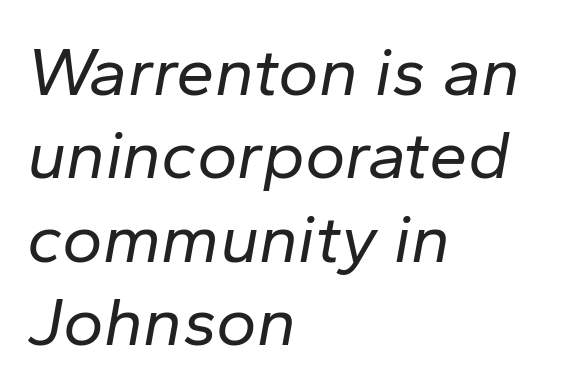
{"italic": "yes", "lean": "right", "slant_degrees": 10, "bold": "no", "weight": "regular", "width": "normal", "stroke_contrast": "low", "x_height": "medium", "monospaced": "no", "underline": "no", "align": "left", "line_spacing_ratio": 1.21, "letter_spacing": "normal", "letter_spacing_em": 0.0, "glyph_px": 69}
